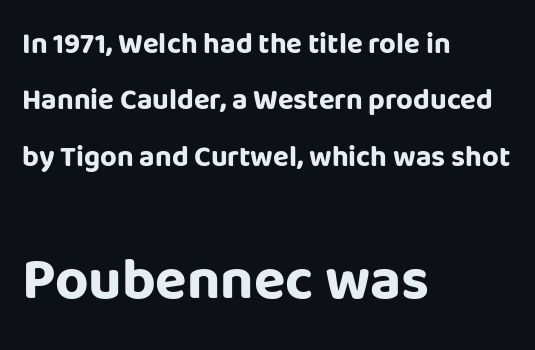
{"serif": "no", "italic": "no", "bold": "yes", "weight": "bold", "width": "normal", "stroke_contrast": "low", "x_height": "large", "monospaced": "no", "underline": "no", "align": "left", "line_spacing": "loose", "line_spacing_ratio": 1.94, "letter_spacing": "normal", "letter_spacing_em": 0.0, "larger_block": "second", "size_ratio": 2.0, "glyph_px": 58}
